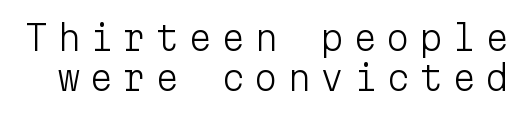
{"serif": "no", "italic": "no", "bold": "no", "weight": "light", "width": "normal", "stroke_contrast": "low", "x_height": "medium", "monospaced": "yes", "underline": "no", "line_spacing_ratio": 1.18, "letter_spacing": "wide", "letter_spacing_em": 0.27, "glyph_px": 34}
